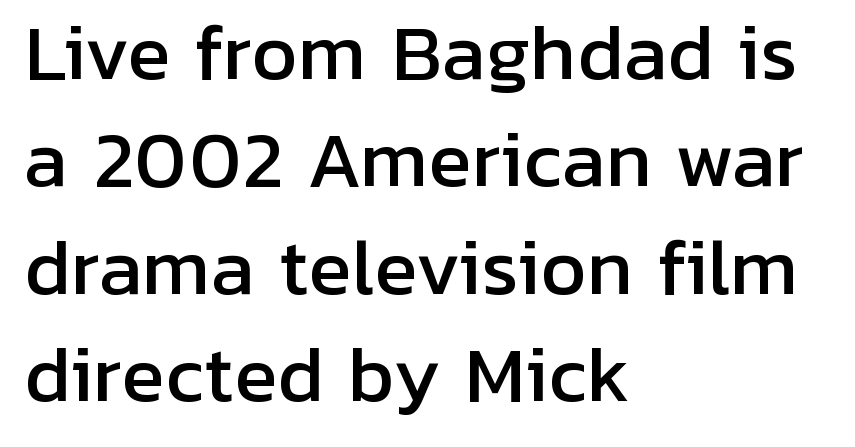
The image shows 73 px sans-serif type, upright; set left-aligned, normal line spacing (1.47x), normal letter spacing, not underlined; low stroke contrast and a medium x-height.
